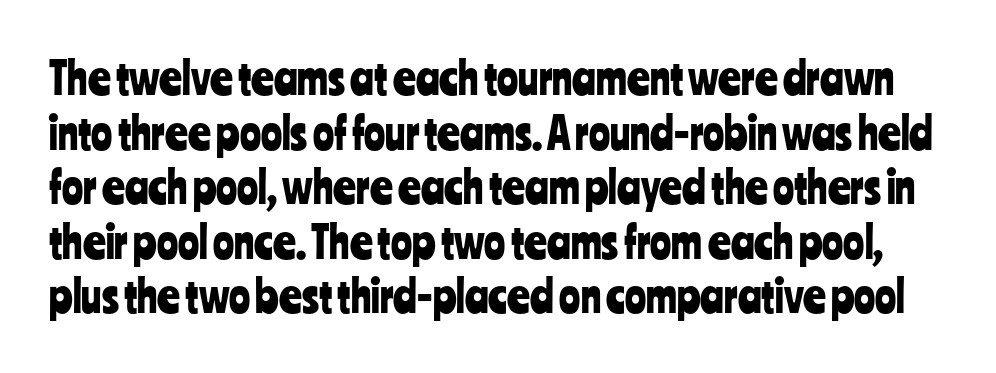
{"serif": "no", "italic": "no", "width": "condensed", "stroke_contrast": "low", "x_height": "medium", "monospaced": "no", "underline": "no", "line_spacing_ratio": 1.24, "letter_spacing": "normal", "letter_spacing_em": 0.0, "glyph_px": 44}
